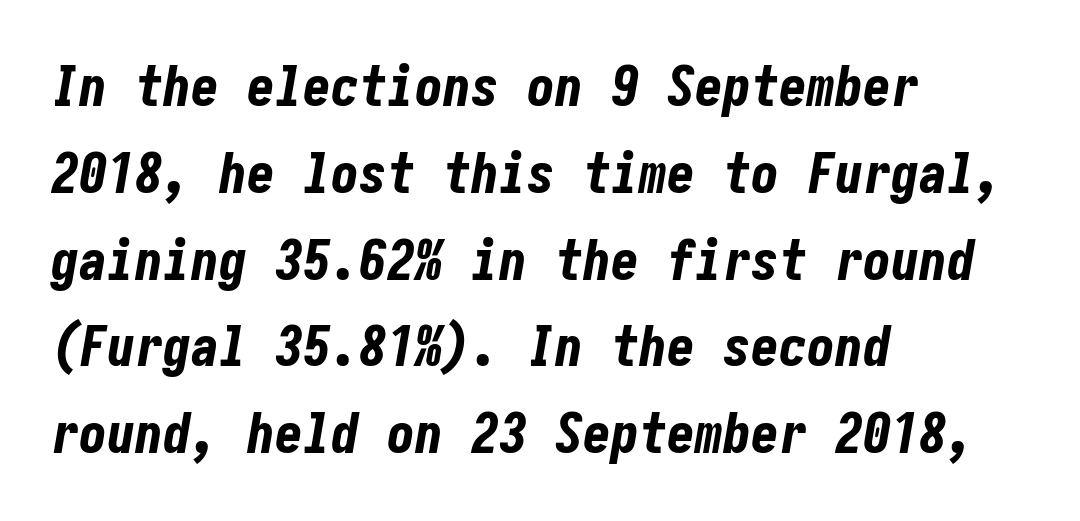
The image shows 56 px bold, condensed type, italic (leaning right); set left-aligned, normal line spacing (1.55x), normal letter spacing, not underlined; low stroke contrast and a medium x-height.
